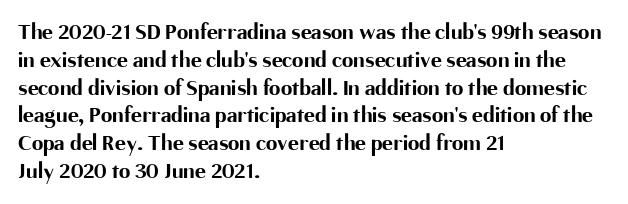
Short and long lines alike share a common starting point at left. Unlike italic type, these characters show no tilt at all. The passage shown is emphatically bold. The face used here is rendered with its standard letterfit. The space beneath each line is pristine and unruled.
